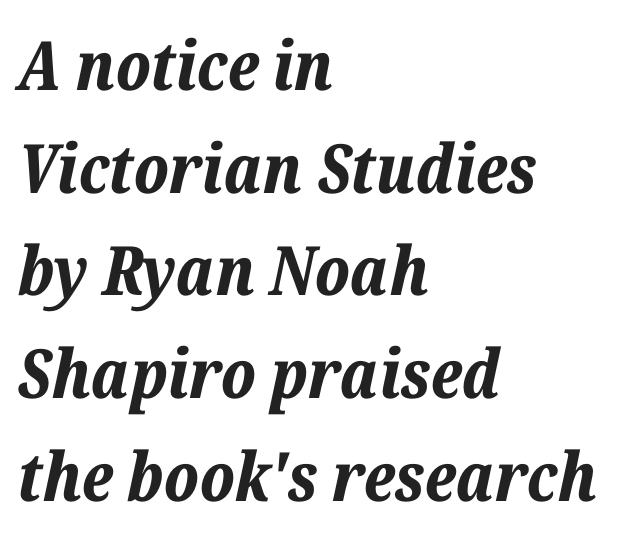
Q: Is the text bold? A: Yes.
Q: Is the text italic (slanted)? A: Yes, it leans right by about 12 degrees.
Q: Is the text underlined? A: No.
Q: How is the paragraph aligned? A: Left-aligned.
Q: Is the spacing between letters normal or unusually wide? A: Normal.
Q: Is the spacing between lines tight, normal or loose? A: Normal.
Q: Width (condensed, normal, or wide)? A: Normal.
Q: Stroke contrast? A: Low.
Q: x-height? A: Medium.
Q: Monospaced? A: No.
